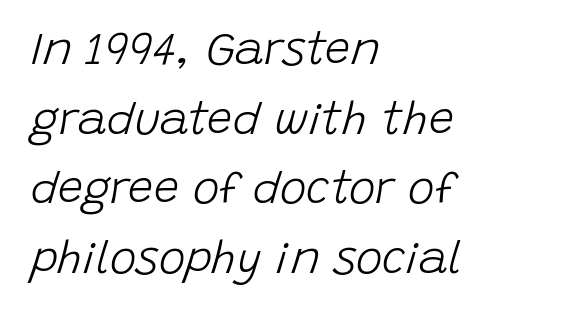
{"italic": "yes", "lean": "right", "slant_degrees": 15, "bold": "no", "weight": "light", "width": "normal", "stroke_contrast": "low", "x_height": "large", "monospaced": "no", "underline": "no", "align": "left", "line_spacing": "normal", "line_spacing_ratio": 1.55, "letter_spacing": "normal", "letter_spacing_em": 0.0, "glyph_px": 45}
